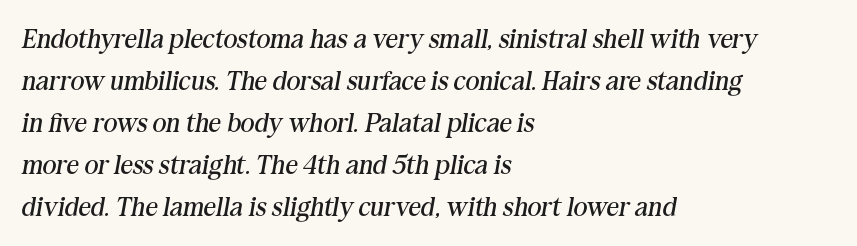
The image shows 27 px text type, italic (leaning right); set left-aligned, normal line spacing (1.56x), normal letter spacing, not underlined.
